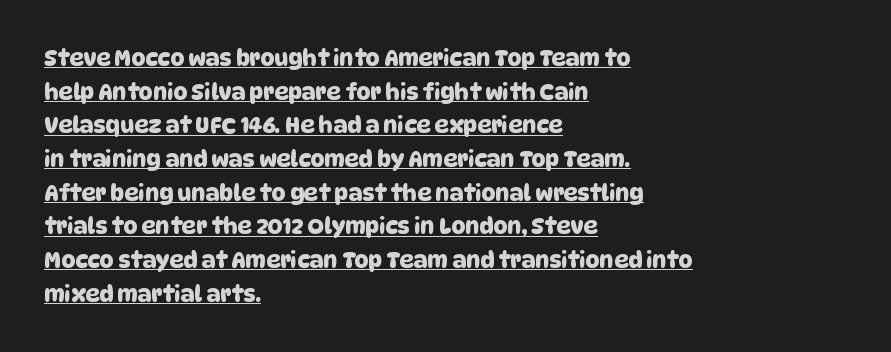
The image shows 22 px text type; set left-aligned, normal line spacing (1.53x), normal letter spacing, underlined.
